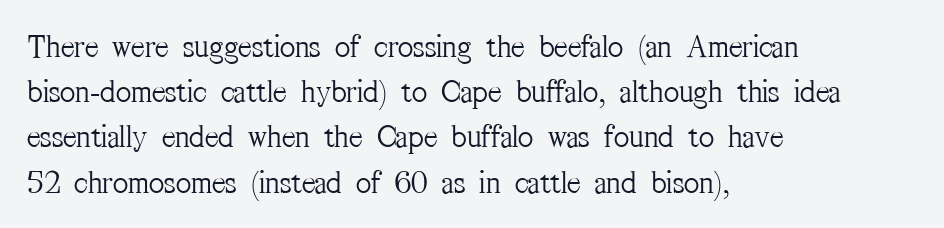
One-word summary of the alignment: left. These lines are composed in type with serifs. This sample has the flowing, uneven cadence of proportional lettering. Students, observe: this is what conventionally led text looks like. The glyphs are unaccompanied by any horizontal stroke below them. Italic? Not at all — the glyphs are vertical.
